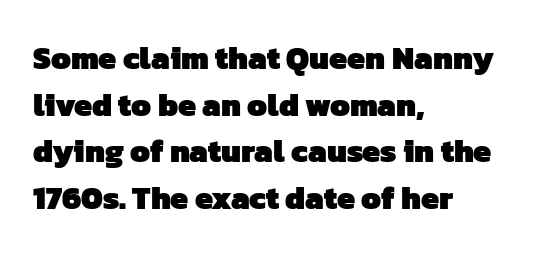
{"serif": "no", "bold": "yes", "weight": "heavy", "width": "normal", "stroke_contrast": "low", "x_height": "medium", "monospaced": "no", "underline": "no", "align": "left", "line_spacing": "normal", "line_spacing_ratio": 1.46, "letter_spacing": "normal", "letter_spacing_em": 0.0, "glyph_px": 32}
